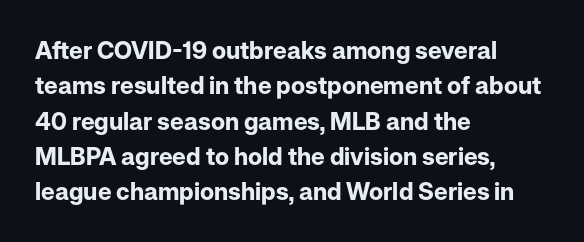
The image shows 24 px bold type, upright; set left-aligned, normal line spacing (1.47x), normal letter spacing, not underlined.
